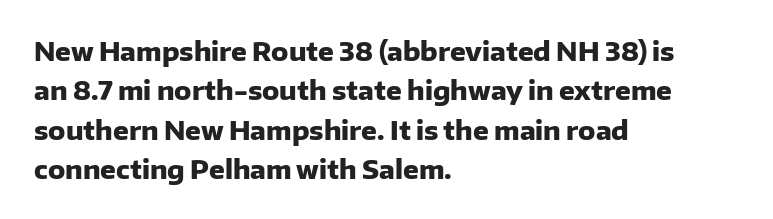
{"italic": "no", "bold": "yes", "underline": "no", "align": "left", "line_spacing": "normal", "line_spacing_ratio": 1.51, "letter_spacing": "normal", "letter_spacing_em": 0.0, "glyph_px": 26}
